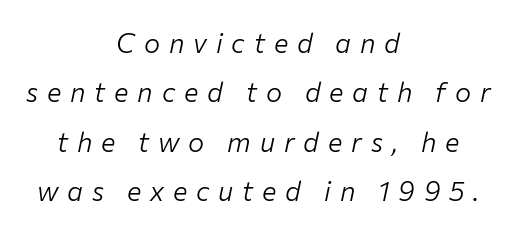
A bare baseline throughout the passage. The font is comparable to plain body text, perhaps lighter. A typesetter would call this heavily tracked-out type. Does the copy run flush right? No — it is centered line by line. The passage shown leans; its letterforms are oblique.
